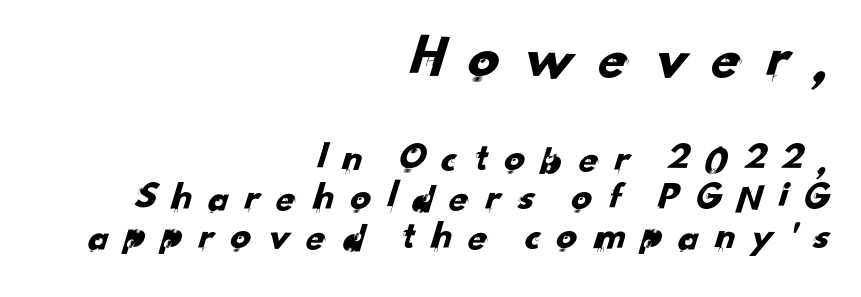
The image shows 62 px sans-serif type; set right-aligned, tight line spacing (0.95x), unusually wide letter spacing (+0.32 em), not underlined; the first (top) block is 1.51x larger; low stroke contrast and a small x-height.
